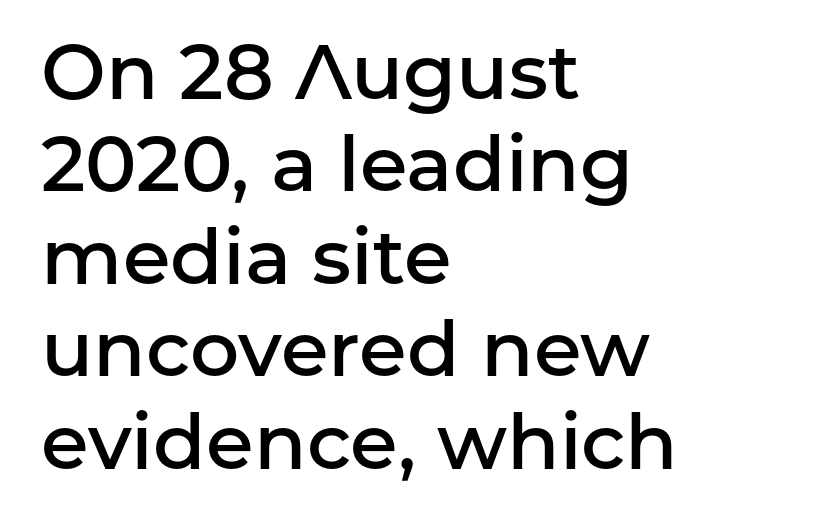
The lettering stays uniformly vertical, giving the passage a roman look. Check where the strokes stop: nothing finishes them off — pure sans. Horizontally, the lines are justified to the leading edge only. Students, note that the glyphs here touch the page at normal intervals. A bare baseline throughout the passage.
